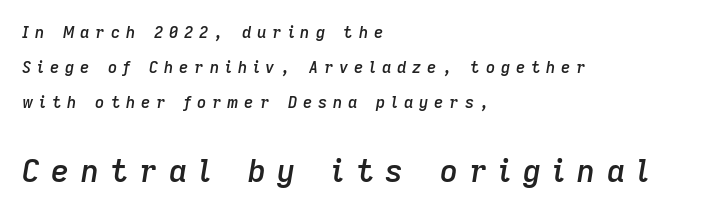
Q: Is the text bold? A: Semi-bold.
Q: Is the text italic (slanted)? A: Yes, it leans right by about 9 degrees.
Q: Is the text underlined? A: No.
Q: How is the paragraph aligned? A: Left-aligned.
Q: Is the spacing between letters normal or unusually wide? A: Unusually wide.
Q: Is the spacing between lines tight, normal or loose? A: Loose.
Q: Which block of text is set in a larger size, the first (top) or the second (bottom)? A: The second (bottom) one.
Q: Width (condensed, normal, or wide)? A: Normal.
Q: Stroke contrast? A: Low.
Q: x-height? A: Medium.
Q: Monospaced? A: No.
